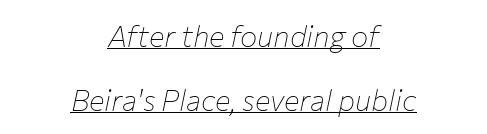
Q: Is the text bold? A: No.
Q: Is the text italic (slanted)? A: Yes, it leans right by about 12 degrees.
Q: Is the text underlined? A: Yes.
Q: How is the paragraph aligned? A: Centered.
Q: Is the spacing between letters normal or unusually wide? A: Normal.
Q: Is the spacing between lines tight, normal or loose? A: Loose.
Q: Width (condensed, normal, or wide)? A: Normal.
Q: Stroke contrast? A: Low.
Q: x-height? A: Medium.
Q: Monospaced? A: No.
